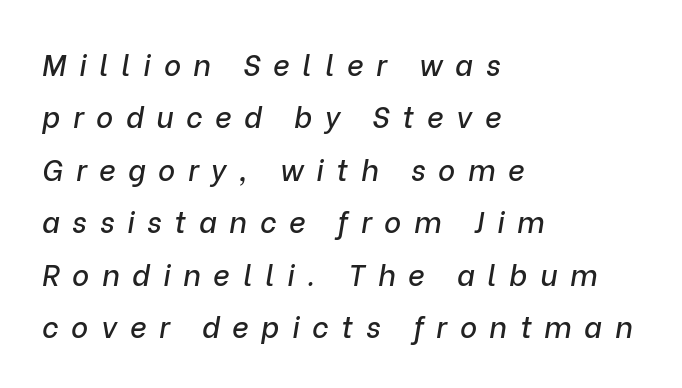
Style check: oblique. The letters advance in unequal steps, a hallmark of proportional type. The area under the type is left untouched. The line texture is sparse and dotted thanks to wide tracking.
